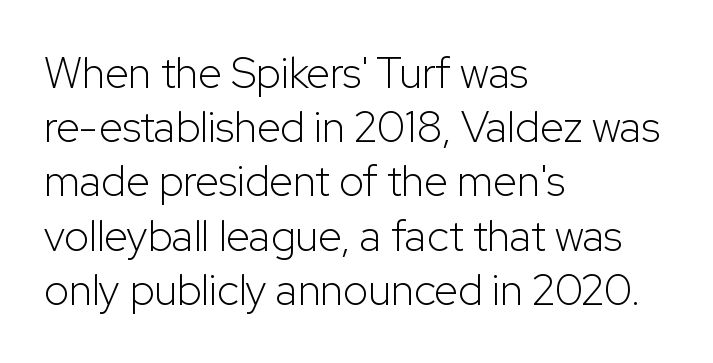
{"serif": "no", "italic": "no", "bold": "no", "weight": "light", "width": "normal", "stroke_contrast": "low", "x_height": "medium", "monospaced": "no", "underline": "no", "align": "left", "line_spacing": "normal", "line_spacing_ratio": 1.26, "letter_spacing": "normal", "letter_spacing_em": 0.0, "glyph_px": 43}
